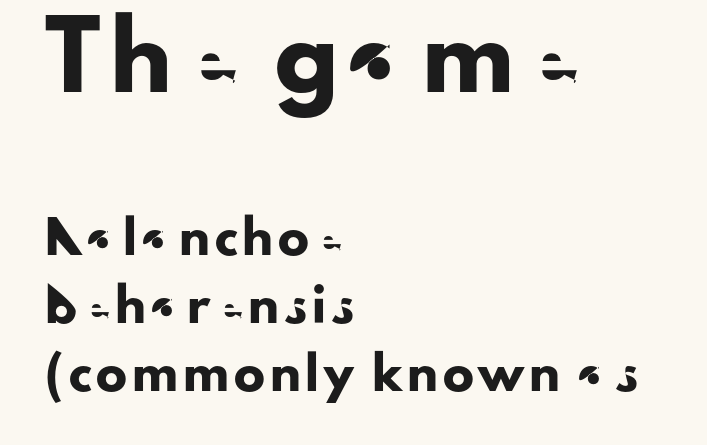
Q: Is the text italic (slanted)? A: No, it is upright.
Q: Is the typeface a serif or a sans-serif typeface? A: Sans-serif.
Q: Is the text underlined? A: No.
Q: How is the paragraph aligned? A: Left-aligned.
Q: Is the spacing between lines tight, normal or loose? A: Loose.
Q: Which block of text is set in a larger size, the first (top) or the second (bottom)? A: The first (top) one.
Q: Width (condensed, normal, or wide)? A: Normal.
Q: Stroke contrast? A: Low.
Q: x-height? A: Small.
Q: Monospaced? A: No.
